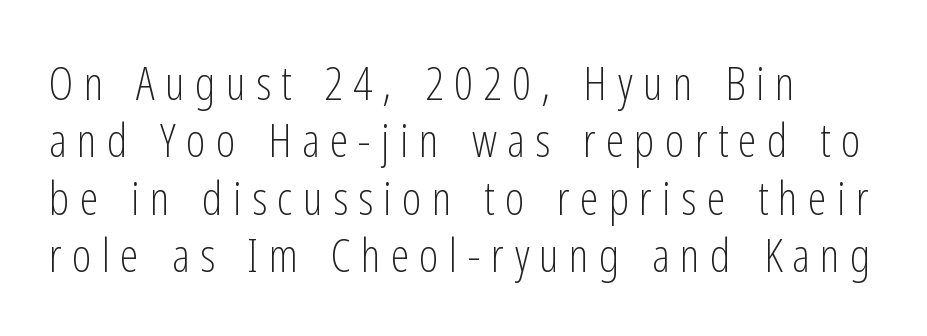
The image shows 47 px light, condensed sans-serif type, upright; set left-aligned, line spacing 1.22x, unusually wide letter spacing (+0.22 em), not underlined; low stroke contrast and a medium x-height.
